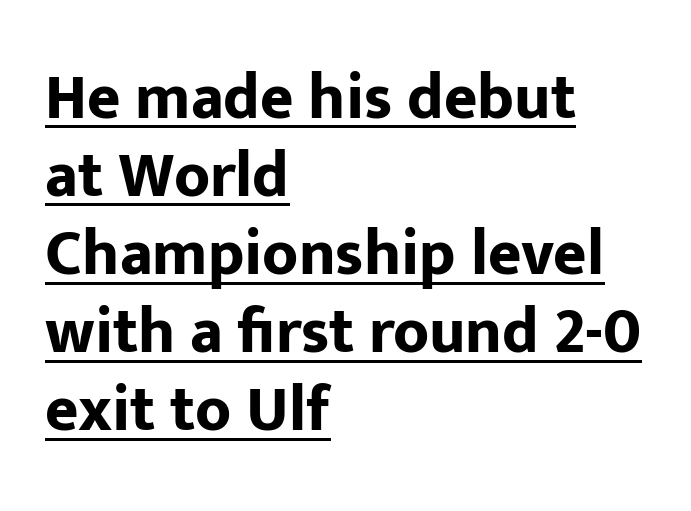
Q: Is the text bold? A: Yes.
Q: Is the text italic (slanted)? A: No, it is upright.
Q: Is the typeface a serif or a sans-serif typeface? A: Sans-serif.
Q: Is the text underlined? A: Yes.
Q: How is the paragraph aligned? A: Left-aligned.
Q: Is the spacing between letters normal or unusually wide? A: Normal.
Q: Width (condensed, normal, or wide)? A: Normal.
Q: Stroke contrast? A: Low.
Q: x-height? A: Medium.
Q: Monospaced? A: No.
